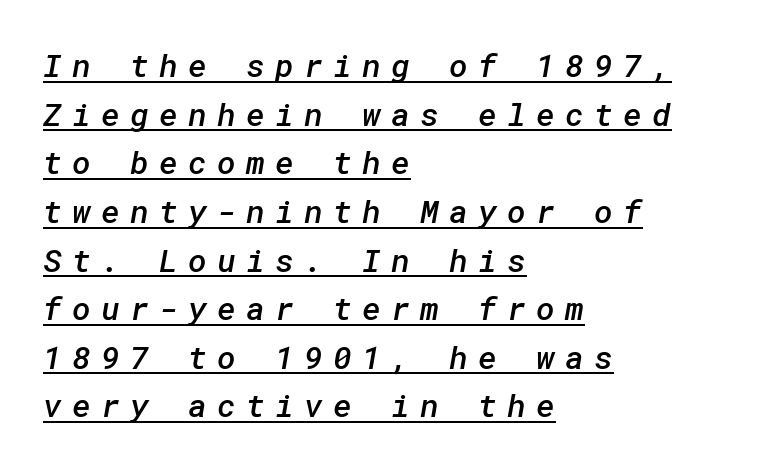
{"serif": "no", "bold": "semi", "weight": "semibold", "width": "normal", "stroke_contrast": "low", "x_height": "medium", "underline": "yes", "align": "left", "line_spacing": "normal", "line_spacing_ratio": 1.52, "letter_spacing": "wide", "letter_spacing_em": 0.32, "glyph_px": 32}
